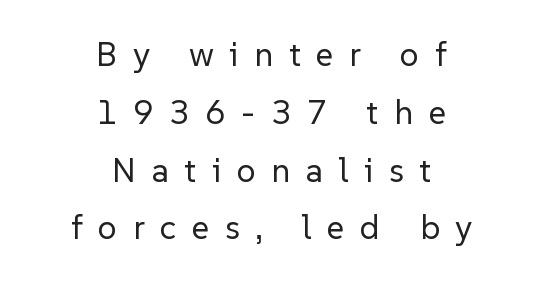
Q: Is the text bold? A: No.
Q: Is the text italic (slanted)? A: No, it is upright.
Q: Is the typeface a serif or a sans-serif typeface? A: Sans-serif.
Q: Is the text underlined? A: No.
Q: How is the paragraph aligned? A: Centered.
Q: Is the spacing between letters normal or unusually wide? A: Unusually wide.
Q: Is the spacing between lines tight, normal or loose? A: Normal.
Q: Width (condensed, normal, or wide)? A: Normal.
Q: Stroke contrast? A: Low.
Q: x-height? A: Medium.
Q: Monospaced? A: No.
